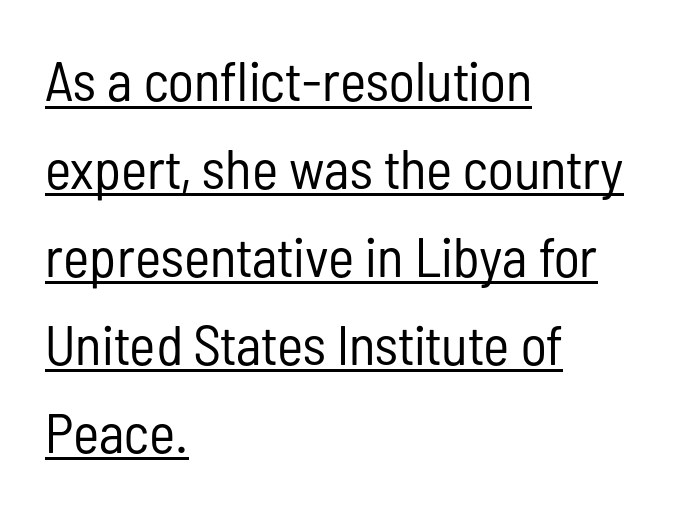
{"serif": "no", "italic": "no", "bold": "no", "weight": "regular", "width": "condensed", "stroke_contrast": "low", "x_height": "medium", "monospaced": "no", "underline": "yes", "align": "left", "line_spacing": "normal", "line_spacing_ratio": 1.57, "letter_spacing": "normal", "letter_spacing_em": 0.0, "glyph_px": 56}
